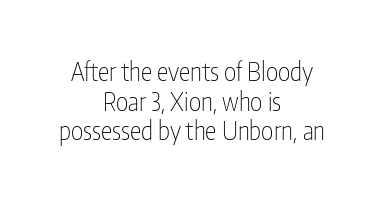
Q: Is the text bold? A: No.
Q: Is the text italic (slanted)? A: No, it is upright.
Q: Is the text underlined? A: No.
Q: How is the paragraph aligned? A: Centered.
Q: Is the spacing between letters normal or unusually wide? A: Normal.
Q: Is the spacing between lines tight, normal or loose? A: Tight.
